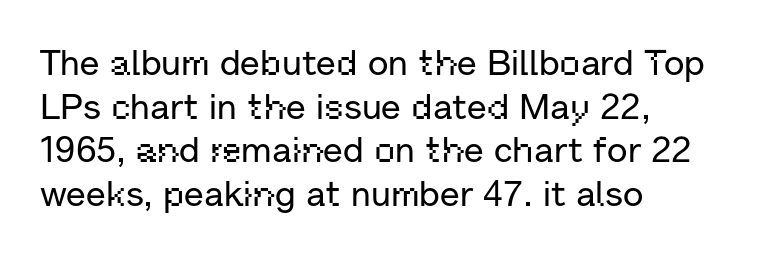
Examine the stroke ends and you'll find no serifs. This sample has the flowing, uneven cadence of proportional lettering. In terms of posture, this sample is upright. The rag falls on the right side of this text block. Inter-character spacing is left at the font's built-in metrics.
